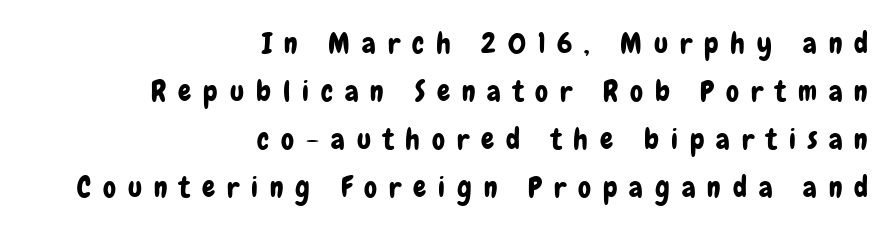
Q: Is the text italic (slanted)? A: No, it is upright.
Q: Is the typeface a serif or a sans-serif typeface? A: Sans-serif.
Q: Is the text underlined? A: No.
Q: How is the paragraph aligned? A: Right-aligned.
Q: Is the spacing between letters normal or unusually wide? A: Unusually wide.
Q: Is the spacing between lines tight, normal or loose? A: Normal.
Q: Width (condensed, normal, or wide)? A: Condensed.
Q: Stroke contrast? A: Low.
Q: x-height? A: Medium.
Q: Monospaced? A: No.
